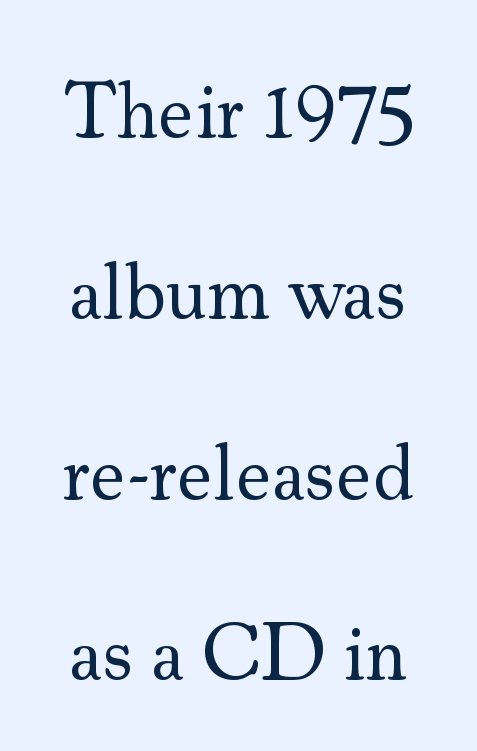
Standard letterfit; no display-style spreading of the glyphs. This sample has the flowing, uneven cadence of proportional lettering. Letterform terminals end in serifs throughout the passage. Check under the words: just untouched page. The specimen reads as upright at a glance. Leading: increased.
